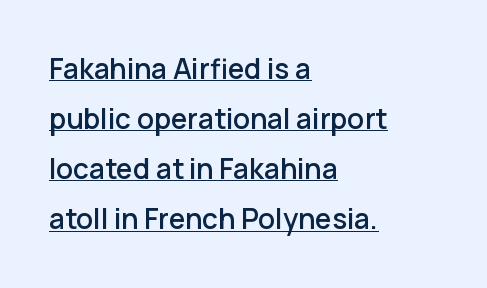
The lines are quadded left. Serifs: no, the terminals of the letterforms are clean. Every word sits above its own underline. Do the characters align in a grid? No, the font is proportional.
